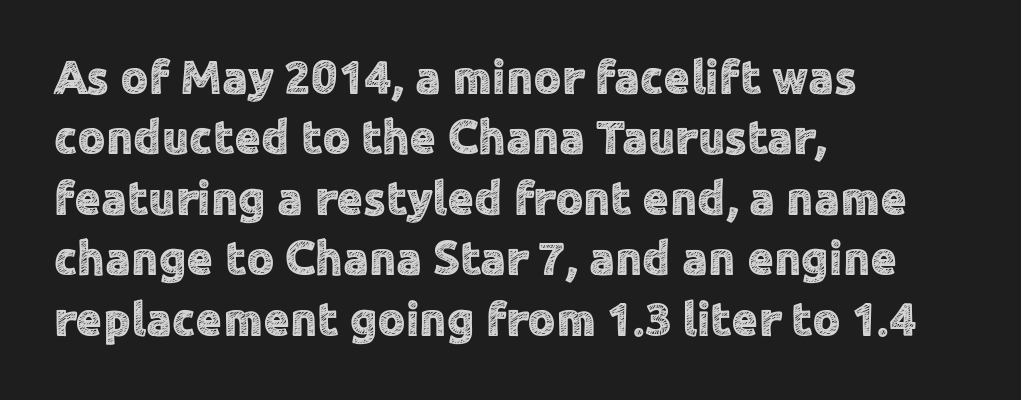
Visually the block forms a straight wall on the left and a jagged coastline on the right. Does the leading feel generous? No, just average. A typesetter would label this face a sans. Varying glyph widths throughout — classic text-font behaviour.
